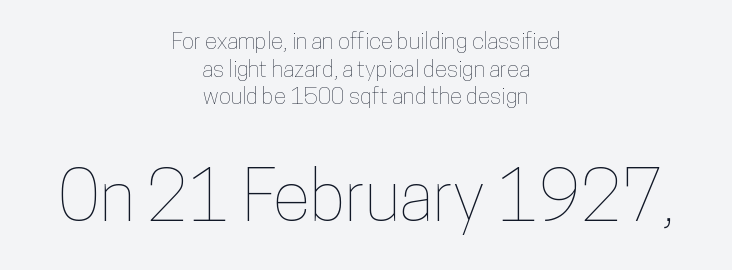
The image shows 69 px condensed type, upright; set centered, line spacing 1.2x, normal letter spacing, not underlined; the second (bottom) block is 3.0x larger; low stroke contrast and a medium x-height.
